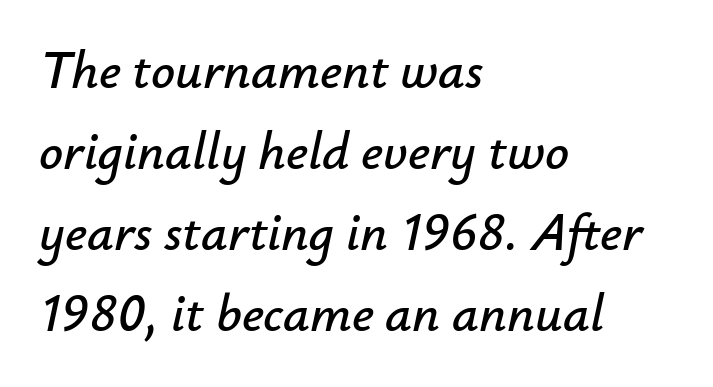
Q: Is the text italic (slanted)? A: Yes, it leans right by about 12 degrees.
Q: Is the text underlined? A: No.
Q: How is the paragraph aligned? A: Left-aligned.
Q: Is the spacing between letters normal or unusually wide? A: Normal.
Q: Is the spacing between lines tight, normal or loose? A: Normal.
Q: Width (condensed, normal, or wide)? A: Normal.
Q: Stroke contrast? A: Low.
Q: x-height? A: Small.
Q: Monospaced? A: No.
